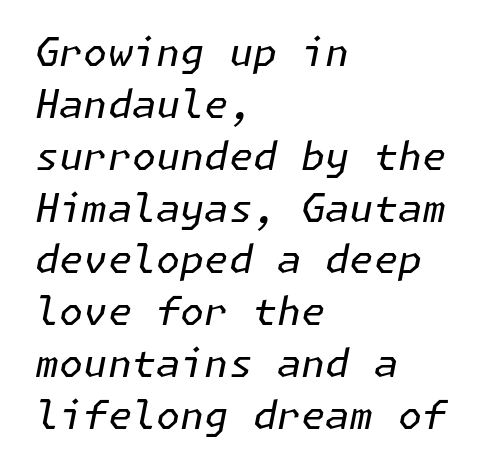
{"italic": "yes", "lean": "right", "slant_degrees": 11, "bold": "no", "weight": "regular", "width": "normal", "stroke_contrast": "low", "x_height": "medium", "underline": "no", "align": "left", "line_spacing": "normal", "line_spacing_ratio": 1.33, "letter_spacing": "normal", "letter_spacing_em": 0.0, "glyph_px": 39}
